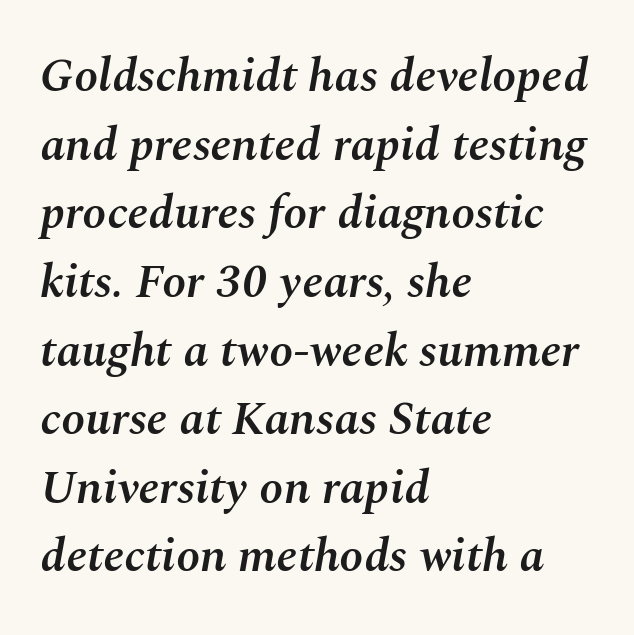
{"italic": "yes", "lean": "right", "slant_degrees": 10, "bold": "semi", "weight": "semibold", "width": "normal", "stroke_contrast": "medium", "x_height": "medium", "monospaced": "no", "underline": "no", "align": "left", "line_spacing": "normal", "line_spacing_ratio": 1.43, "letter_spacing": "normal", "letter_spacing_em": 0.0, "glyph_px": 48}
